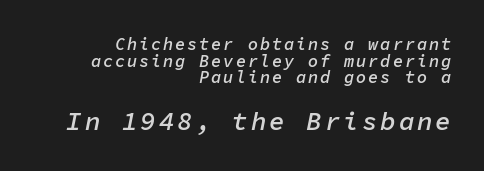
The image shows 26 px text type, italic (leaning right); set right-aligned, tight line spacing (0.98x), not underlined; the second (bottom) block is 1.53x larger.
